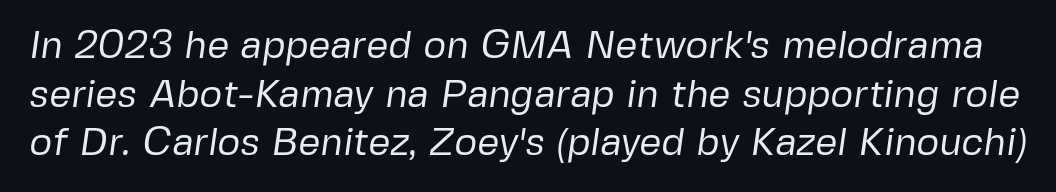
On a weight scale, this lands at 450 or below. A typesetter would call this zero additional tracking. The block of text has a typical density, with ordinary space between rows. The letters advance in unequal steps, a hallmark of proportional type. Descender tails drop into unmarked territory.
